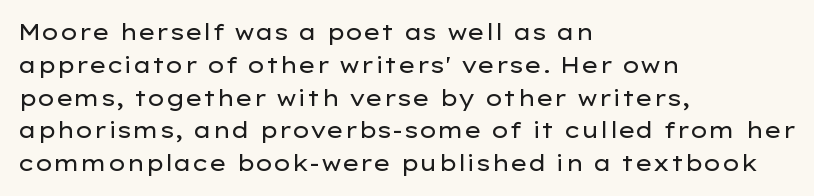
{"italic": "no", "bold": "no", "underline": "no", "align": "left", "line_spacing": "normal", "line_spacing_ratio": 1.49, "letter_spacing": "normal", "letter_spacing_em": 0.0, "glyph_px": 22}
